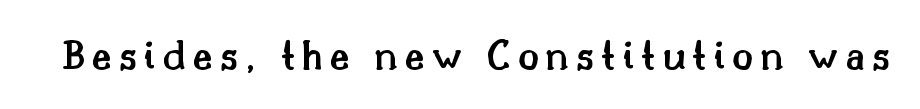
The passage shown is semibold, sitting just below true bold. The glyphs are unaccompanied by any horizontal stroke below them. Rendered with straight, roman letterforms. Observe the serifs anchoring each vertical stroke in this sample. Is this a fixed-width face? No — the glyphs have proportional, varying widths.
